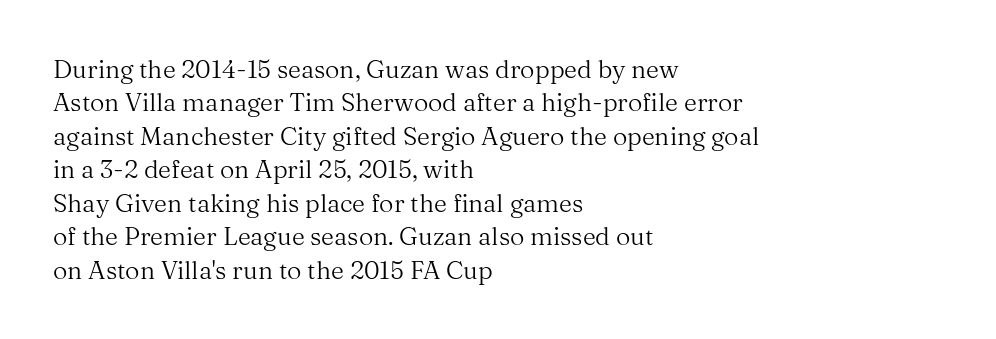
Q: Is the text bold? A: No.
Q: Is the text italic (slanted)? A: No, it is upright.
Q: Is the text underlined? A: No.
Q: How is the paragraph aligned? A: Left-aligned.
Q: Is the spacing between letters normal or unusually wide? A: Normal.
Q: Is the spacing between lines tight, normal or loose? A: Normal.
